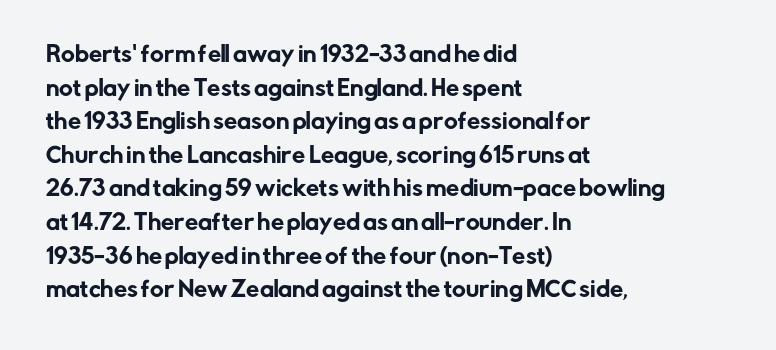
Between one letter and the next there's only the usual sliver of space. The baseline area is clear. Vertically, the passage feels balanced, rows spaced as you'd expect. This sample is left-justified, so line endings fall wherever the words run out.
